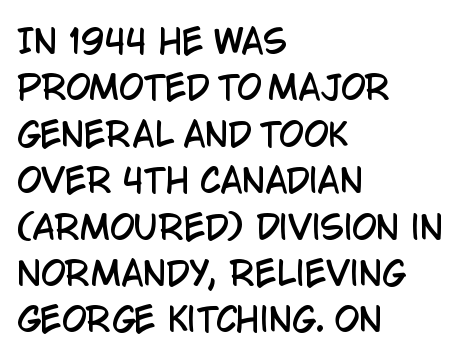
Q: Is the text italic (slanted)? A: No, it is upright.
Q: Is the typeface a serif or a sans-serif typeface? A: Sans-serif.
Q: Is the text underlined? A: No.
Q: How is the paragraph aligned? A: Left-aligned.
Q: Is the spacing between letters normal or unusually wide? A: Normal.
Q: Is the spacing between lines tight, normal or loose? A: Normal.
Q: Width (condensed, normal, or wide)? A: Condensed.
Q: Stroke contrast? A: Low.
Q: x-height? A: Large.
Q: Monospaced? A: No.
